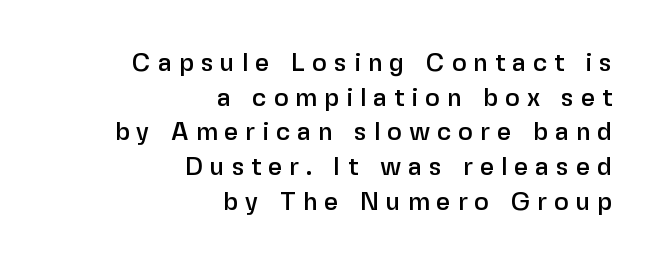
{"italic": "no", "underline": "no", "align": "right", "line_spacing": "normal", "line_spacing_ratio": 1.39, "letter_spacing": "wide", "letter_spacing_em": 0.28, "glyph_px": 25}
